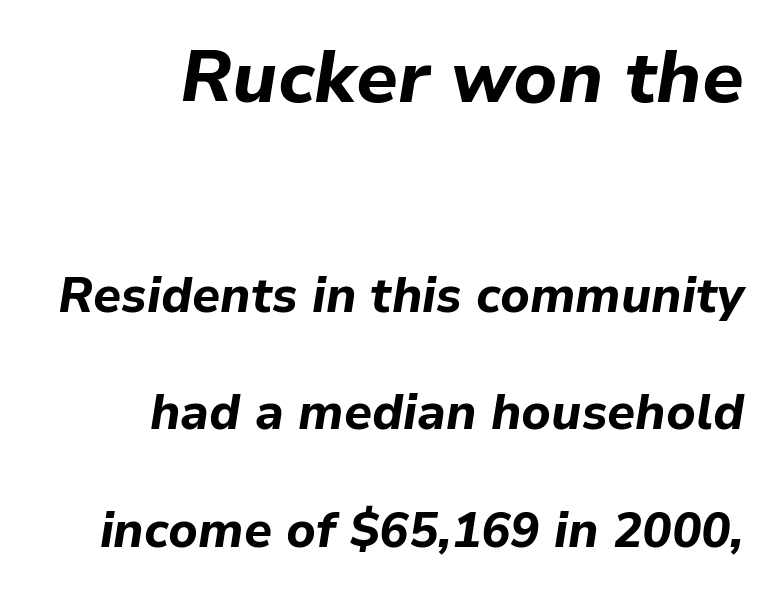
Each line ends at the same right margin while the left side varies. The rendering uses a large line-height, opening up the rows. Stroke thickness is high; the sample reads as a true bold. Just letters on the line, the space beneath them empty. Tall strokes in this sample are angled rather than plumb. If you squint, the top block still reads clearly — it's the larger of the two.
